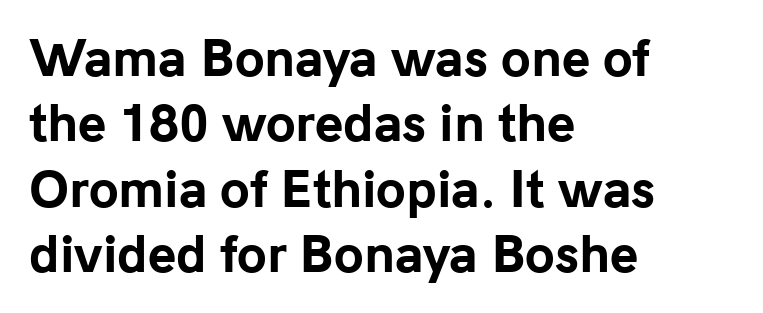
Q: Is the text bold? A: Yes.
Q: Is the text italic (slanted)? A: No, it is upright.
Q: Is the typeface a serif or a sans-serif typeface? A: Sans-serif.
Q: Is the text underlined? A: No.
Q: How is the paragraph aligned? A: Left-aligned.
Q: Is the spacing between letters normal or unusually wide? A: Normal.
Q: Is the spacing between lines tight, normal or loose? A: Normal.
Q: Width (condensed, normal, or wide)? A: Normal.
Q: Stroke contrast? A: Low.
Q: x-height? A: Medium.
Q: Monospaced? A: No.
